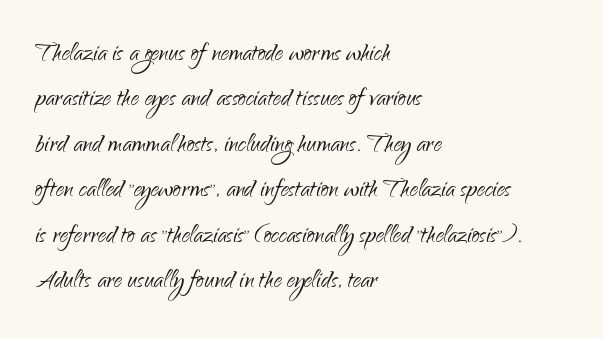
Q: Is the text bold? A: No.
Q: Is the text italic (slanted)? A: Yes.
Q: Is the typeface a serif or a sans-serif typeface? A: Sans-serif.
Q: Is the text underlined? A: No.
Q: How is the paragraph aligned? A: Left-aligned.
Q: Is the spacing between letters normal or unusually wide? A: Normal.
Q: Is the spacing between lines tight, normal or loose? A: Normal.
Q: Width (condensed, normal, or wide)? A: Normal.
Q: Stroke contrast? A: Low.
Q: x-height? A: Small.
Q: Monospaced? A: No.
